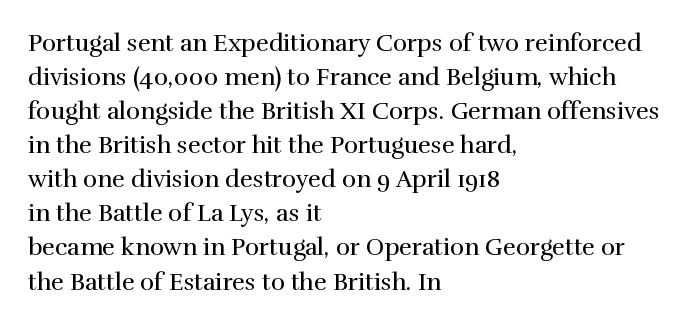
The image shows 24 px text type, upright; set left-aligned, normal line spacing (1.42x), normal letter spacing, not underlined.
